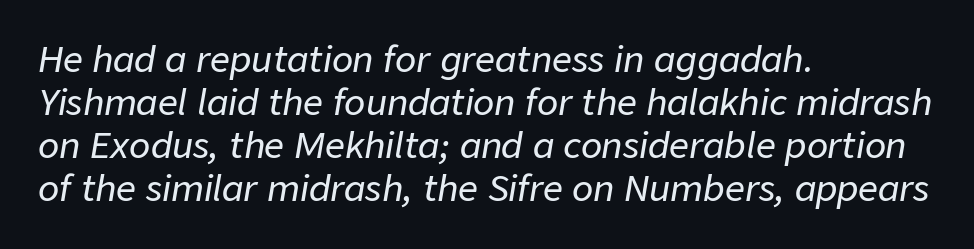
The image shows 35 px text type, italic (leaning right); set left-aligned, line spacing 1.23x, normal letter spacing, not underlined; low stroke contrast and a medium x-height.
